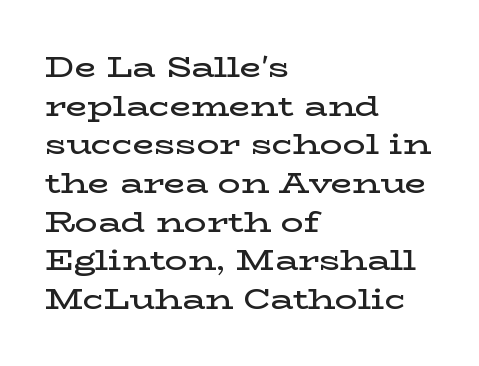
Q: Is the text bold? A: Semi-bold.
Q: Is the text italic (slanted)? A: No, it is upright.
Q: Is the typeface a serif or a sans-serif typeface? A: Serif.
Q: Is the text underlined? A: No.
Q: How is the paragraph aligned? A: Left-aligned.
Q: Is the spacing between letters normal or unusually wide? A: Normal.
Q: Is the spacing between lines tight, normal or loose? A: Normal.
Q: Width (condensed, normal, or wide)? A: Wide.
Q: Stroke contrast? A: Low.
Q: x-height? A: Medium.
Q: Monospaced? A: No.
